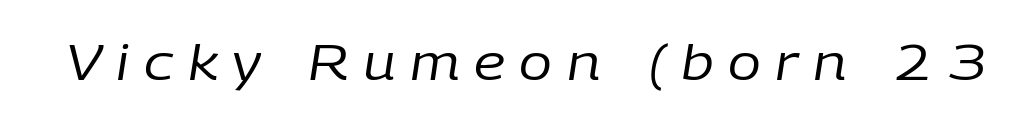
Anything drawn beneath the words? Only blank space. These lines are rendered in a variable-pitch font. A typesetter would mark this as italic. Honestly, the letter spacing is so wide it's the main thing you notice. Weight: in the light-to-regular range.
